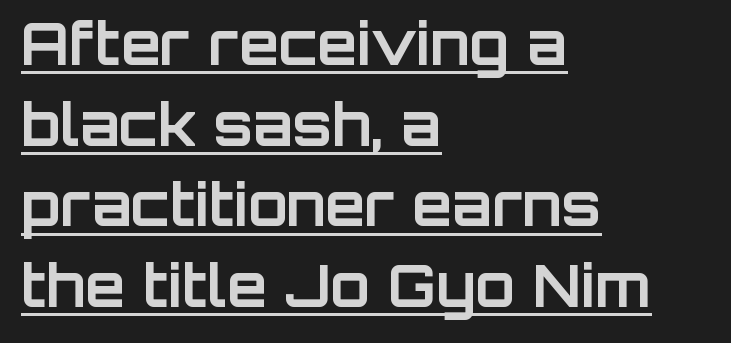
{"serif": "no", "italic": "no", "bold": "yes", "weight": "bold", "width": "normal", "stroke_contrast": "low", "x_height": "large", "monospaced": "no", "underline": "yes", "align": "left", "line_spacing": "normal", "line_spacing_ratio": 1.39, "letter_spacing": "normal", "letter_spacing_em": 0.0, "glyph_px": 58}
